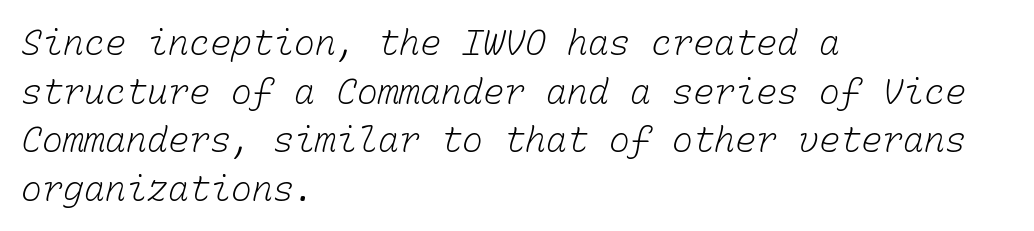
Q: Is the text bold? A: No.
Q: Is the text underlined? A: No.
Q: How is the paragraph aligned? A: Left-aligned.
Q: Is the spacing between letters normal or unusually wide? A: Normal.
Q: Is the spacing between lines tight, normal or loose? A: Normal.
Q: Width (condensed, normal, or wide)? A: Normal.
Q: Stroke contrast? A: Low.
Q: x-height? A: Medium.
Q: Monospaced? A: Yes.
